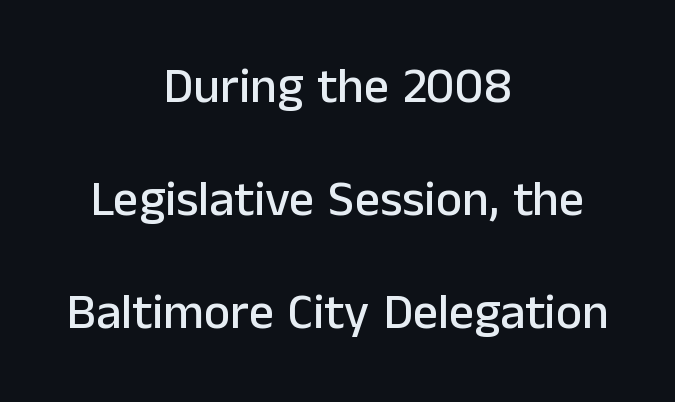
Q: Is the text italic (slanted)? A: No, it is upright.
Q: Is the typeface a serif or a sans-serif typeface? A: Sans-serif.
Q: Is the text underlined? A: No.
Q: How is the paragraph aligned? A: Centered.
Q: Is the spacing between letters normal or unusually wide? A: Normal.
Q: Is the spacing between lines tight, normal or loose? A: Loose.
Q: Width (condensed, normal, or wide)? A: Normal.
Q: Stroke contrast? A: Low.
Q: x-height? A: Medium.
Q: Monospaced? A: No.
